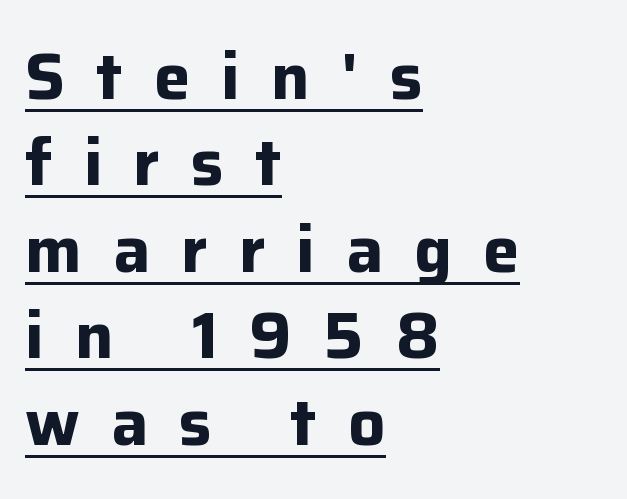
The image shows 65 px bold sans-serif type, upright; set left-aligned, normal line spacing (1.33x), unusually wide letter spacing (+0.48 em), underlined; low stroke contrast and a medium x-height.
